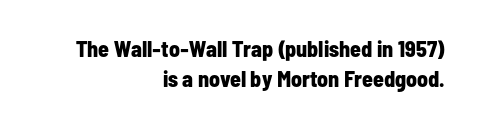
Q: Is the text bold? A: Yes.
Q: Is the text italic (slanted)? A: No, it is upright.
Q: Is the text underlined? A: No.
Q: How is the paragraph aligned? A: Right-aligned.
Q: Is the spacing between letters normal or unusually wide? A: Normal.
Q: Is the spacing between lines tight, normal or loose? A: Normal.
